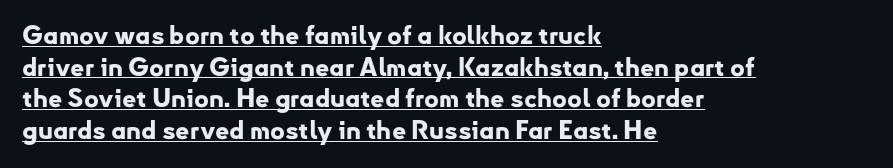
Q: Is the text bold? A: Yes.
Q: Is the text italic (slanted)? A: No, it is upright.
Q: Is the text underlined? A: Yes.
Q: How is the paragraph aligned? A: Left-aligned.
Q: Is the spacing between letters normal or unusually wide? A: Normal.
Q: Is the spacing between lines tight, normal or loose? A: Normal.
